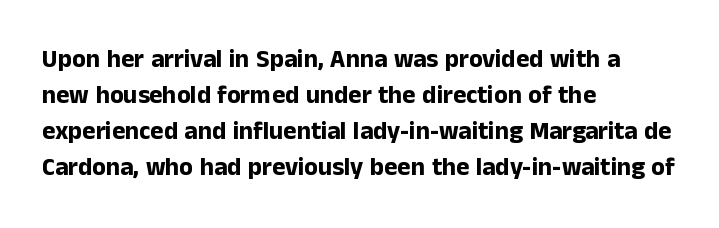
Q: Is the text bold? A: Yes.
Q: Is the text italic (slanted)? A: No, it is upright.
Q: Is the text underlined? A: No.
Q: How is the paragraph aligned? A: Left-aligned.
Q: Is the spacing between letters normal or unusually wide? A: Normal.
Q: Is the spacing between lines tight, normal or loose? A: Normal.
